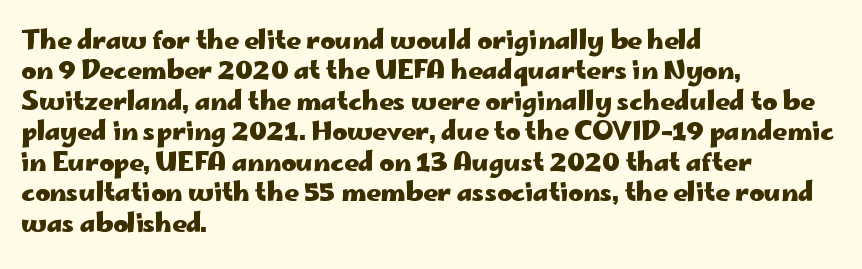
Each line starts at the same left margin while the right side varies. Words appear dense and cohesive because spacing is normal. What weight is shown? A full bold with thick strokes. Nope, not italic — everything's standing straight.
